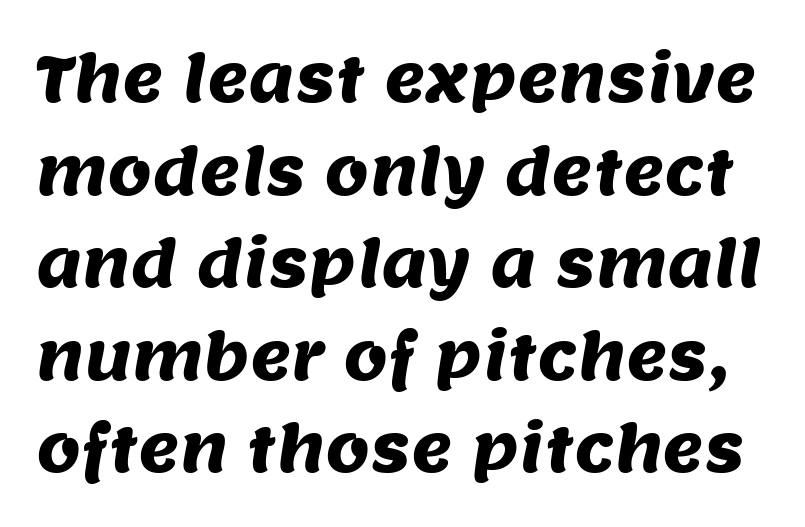
The image shows 63 px sans-serif type; set normal line spacing (1.47x), normal letter spacing, not underlined; medium stroke contrast and a large x-height.
